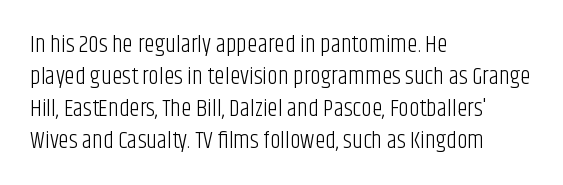
The image shows 24 px text type, upright; set left-aligned, normal line spacing (1.34x), normal letter spacing, not underlined.
